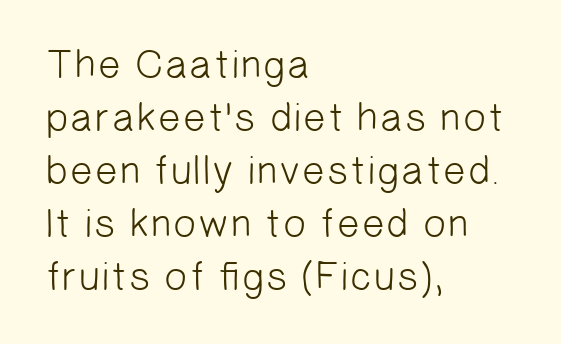
The image shows 41 px light sans-serif type; set left-aligned, normal line spacing (1.29x), normal letter spacing, not underlined; low stroke contrast and a medium x-height.
